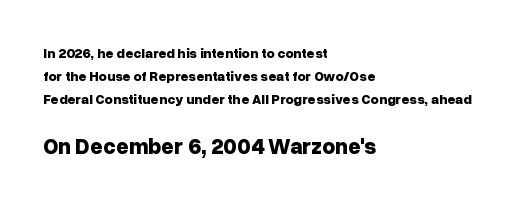
The image shows 22 px bold type, upright; set left-aligned, normal line spacing (1.66x), normal letter spacing, not underlined; the second (bottom) block is 1.57x larger.
